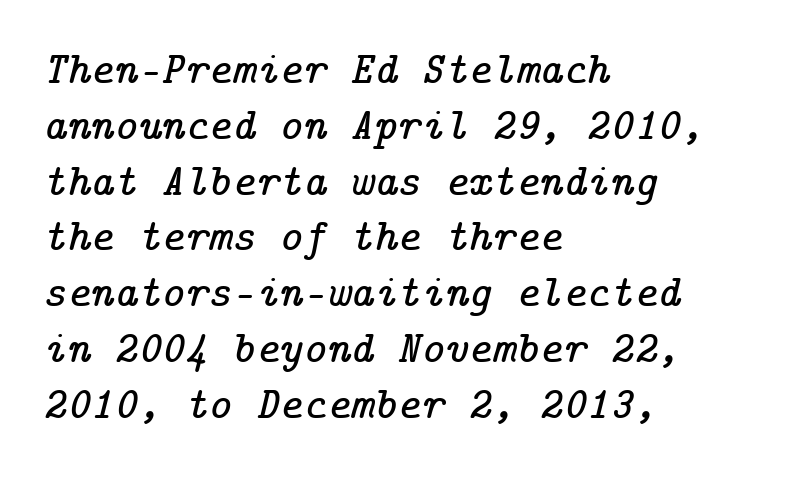
Q: Is the text italic (slanted)? A: Yes, it leans right by about 14 degrees.
Q: Is the typeface a serif or a sans-serif typeface? A: Serif.
Q: Is the text underlined? A: No.
Q: How is the paragraph aligned? A: Left-aligned.
Q: Is the spacing between letters normal or unusually wide? A: Normal.
Q: Width (condensed, normal, or wide)? A: Normal.
Q: Stroke contrast? A: Low.
Q: x-height? A: Medium.
